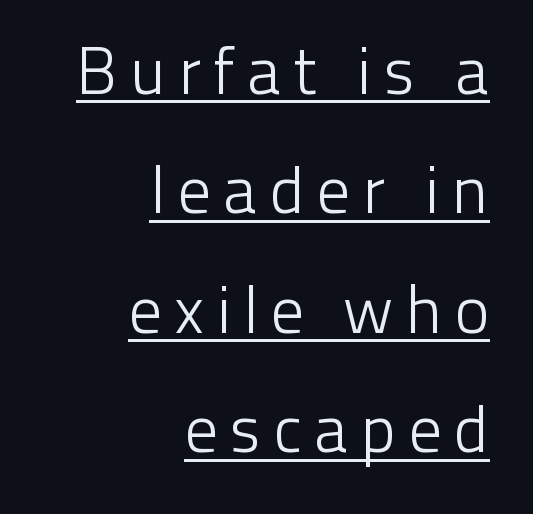
Q: Is the text bold? A: No.
Q: Is the text italic (slanted)? A: No, it is upright.
Q: Is the typeface a serif or a sans-serif typeface? A: Sans-serif.
Q: Is the text underlined? A: Yes.
Q: How is the paragraph aligned? A: Right-aligned.
Q: Width (condensed, normal, or wide)? A: Normal.
Q: Stroke contrast? A: Low.
Q: x-height? A: Medium.
Q: Monospaced? A: No.
